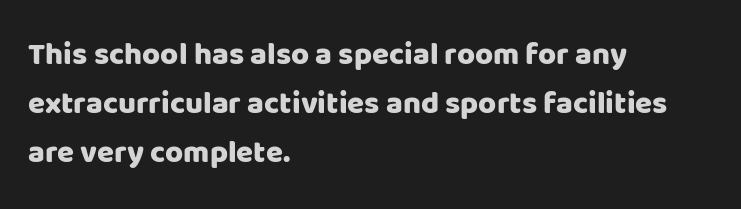
Q: Is the text italic (slanted)? A: No, it is upright.
Q: Is the typeface a serif or a sans-serif typeface? A: Sans-serif.
Q: Is the text underlined? A: No.
Q: How is the paragraph aligned? A: Left-aligned.
Q: Is the spacing between letters normal or unusually wide? A: Normal.
Q: Is the spacing between lines tight, normal or loose? A: Normal.
Q: Width (condensed, normal, or wide)? A: Normal.
Q: Stroke contrast? A: Low.
Q: x-height? A: Large.
Q: Monospaced? A: No.
